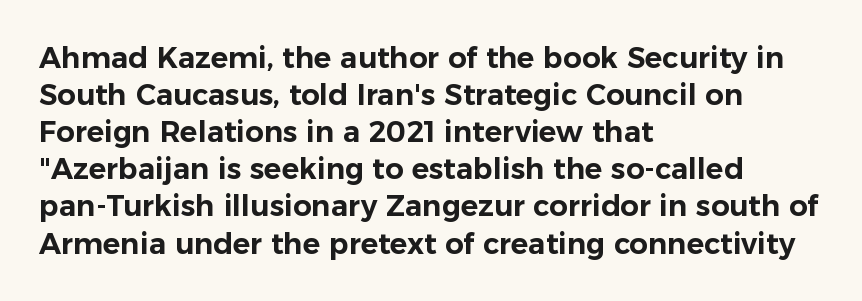
Has an underline been added? It has not. Is the letter spacing exaggerated? No — it looks like the ordinary default. Is this a fixed-width face? No — the glyphs have proportional, varying widths. It's the straight-up-and-down kind of type. Horizontally, the lines are justified to the leading edge only.
